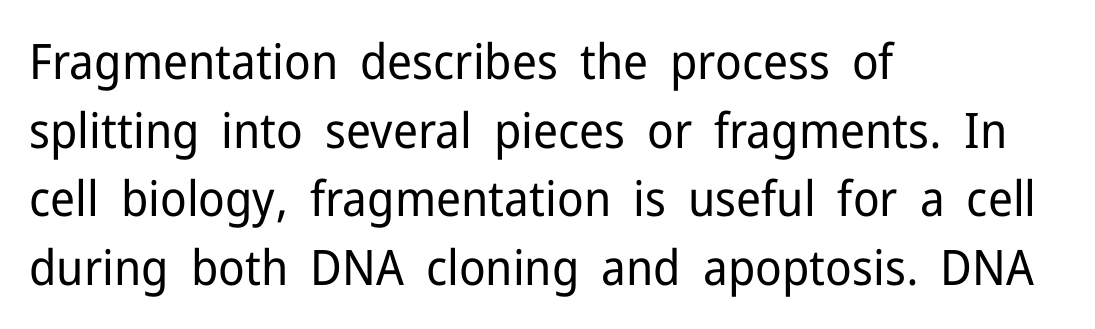
The image shows 49 px regular-weight sans-serif type, upright; set left-aligned, normal line spacing (1.4x), normal letter spacing, not underlined; low stroke contrast and a medium x-height.
